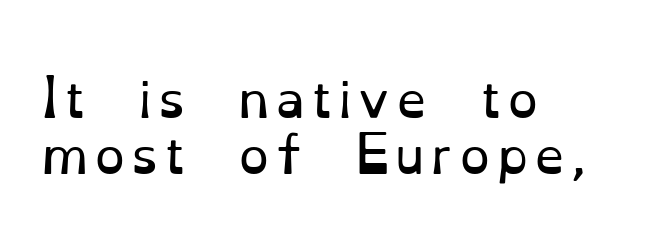
Ascenders rise straight up at ninety degrees. No heavy texture on the line: the type isn't bold. In CSS terms this would be text-align: left. Note the varied advance widths — an 'i' is clearly narrower than an 'm'. The gap between lines stays unmarked.
